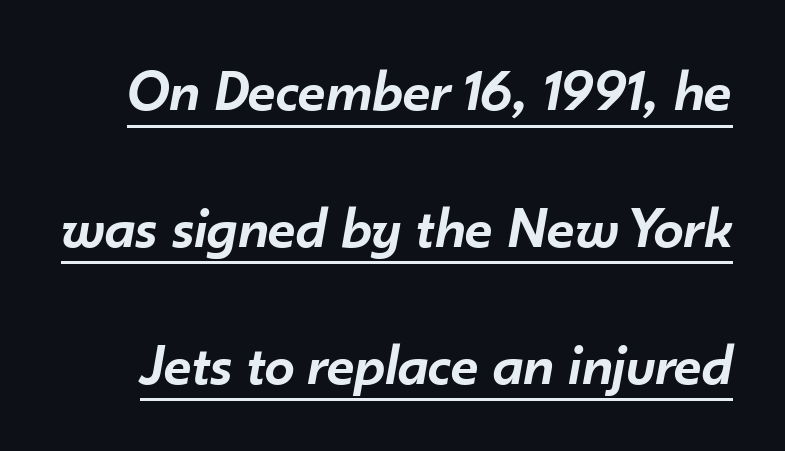
{"italic": "yes", "lean": "right", "slant_degrees": 10, "bold": "semi", "weight": "semibold", "width": "normal", "stroke_contrast": "low", "x_height": "small", "monospaced": "no", "underline": "yes", "line_spacing": "loose", "line_spacing_ratio": 2.28, "letter_spacing": "normal", "letter_spacing_em": 0.0, "glyph_px": 60}
